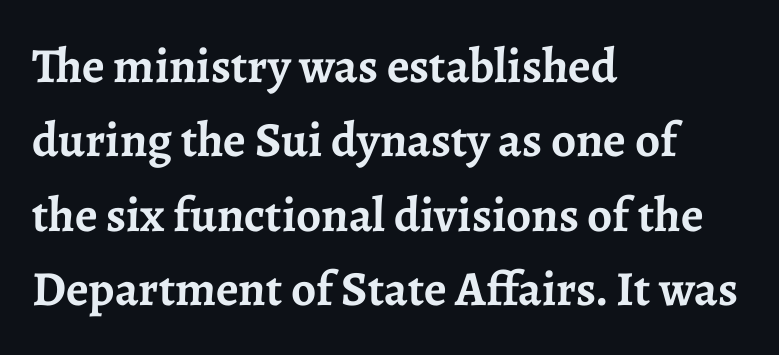
The image shows 49 px semibold serif type, upright; set left-aligned, normal line spacing (1.52x), normal letter spacing, not underlined; low stroke contrast and a medium x-height.
